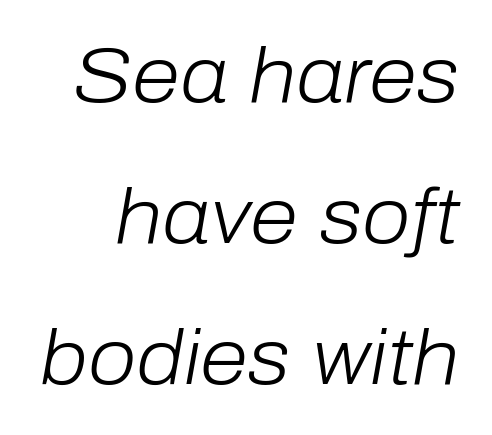
{"italic": "yes", "lean": "right", "slant_degrees": 10, "bold": "no", "weight": "light", "width": "normal", "stroke_contrast": "low", "x_height": "medium", "monospaced": "no", "underline": "no", "line_spacing_ratio": 1.81, "letter_spacing": "normal", "letter_spacing_em": 0.0, "glyph_px": 78}
